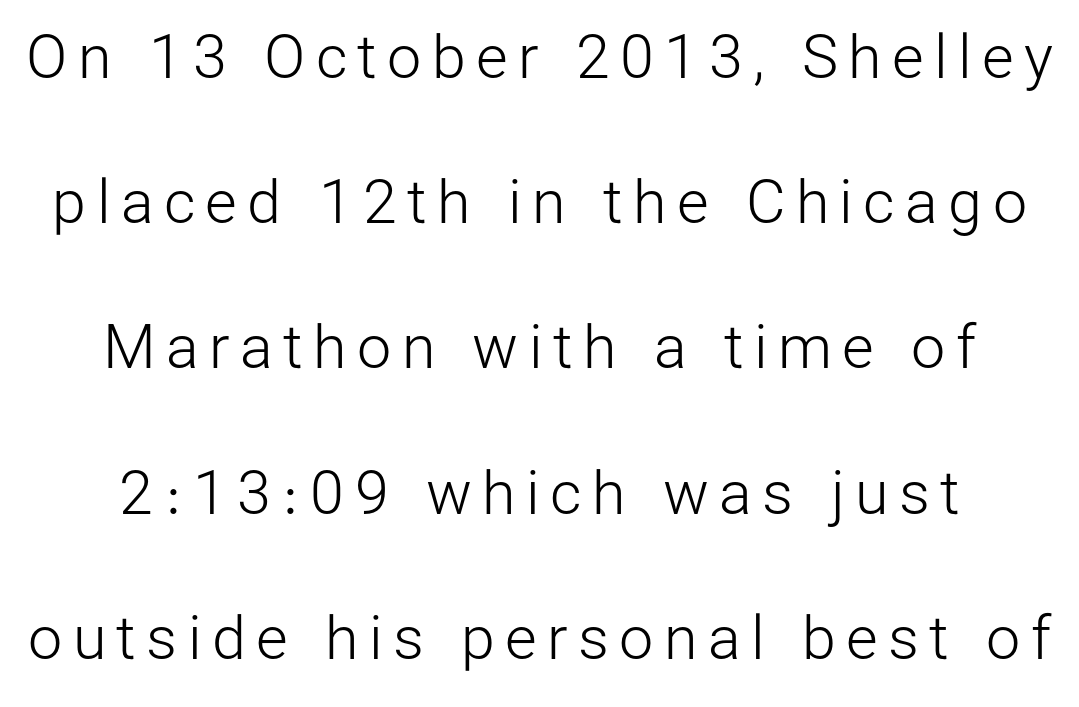
The image shows 61 px light sans-serif type, upright; set centered, loose line spacing (2.38x), not underlined; low stroke contrast and a medium x-height.
